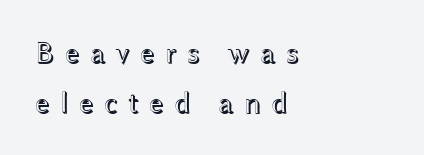
This sample uses an upright cut, with every glyph sitting square on the baseline. Reading down the block, your eye returns to a fixed left position each line. Unmarked baselines from the first word to the last. Tracking here is generous; glyphs stand well apart from one another.
